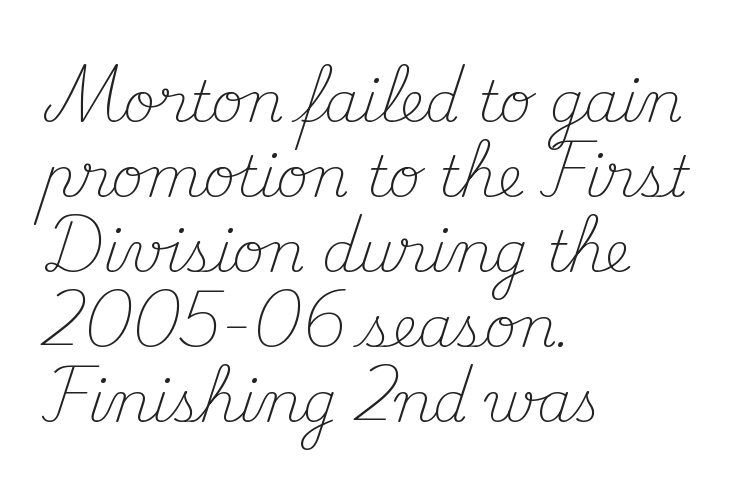
Q: Is the text bold? A: No.
Q: Is the text italic (slanted)? A: Yes.
Q: Is the typeface a serif or a sans-serif typeface? A: Serif.
Q: Is the text underlined? A: No.
Q: How is the paragraph aligned? A: Left-aligned.
Q: Is the spacing between letters normal or unusually wide? A: Normal.
Q: Is the spacing between lines tight, normal or loose? A: Normal.
Q: Width (condensed, normal, or wide)? A: Normal.
Q: Stroke contrast? A: Medium.
Q: x-height? A: Small.
Q: Monospaced? A: No.
